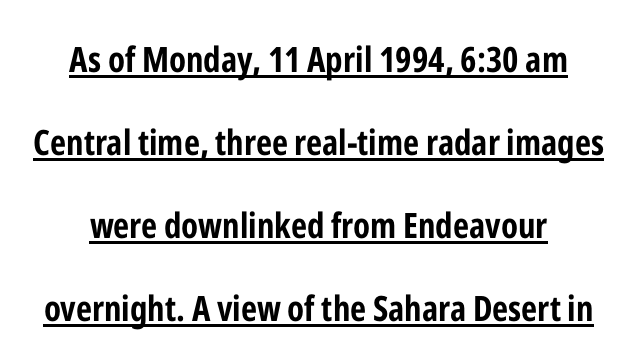
{"serif": "no", "italic": "no", "bold": "yes", "weight": "bold", "width": "condensed", "stroke_contrast": "low", "x_height": "medium", "monospaced": "no", "underline": "yes", "line_spacing": "loose", "line_spacing_ratio": 2.37, "letter_spacing": "normal", "letter_spacing_em": 0.0, "glyph_px": 35}
